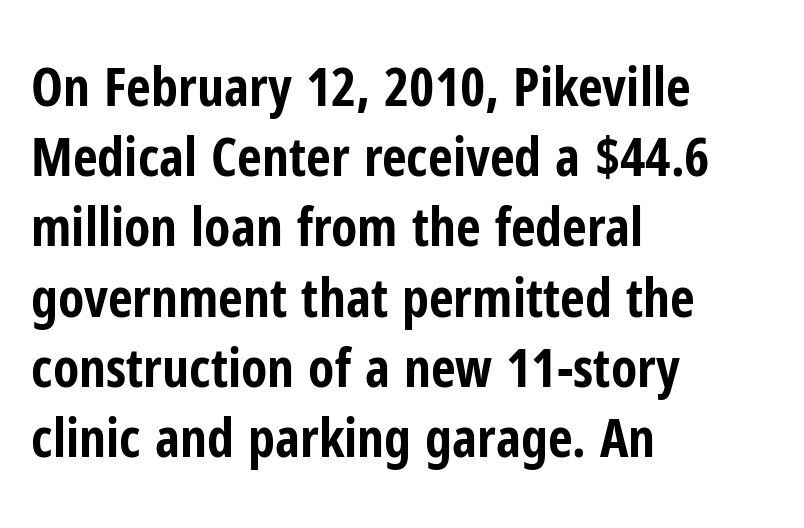
Each new line begins a customary step beneath the previous one. Think of a printed novel: that variable character pitch is what you see here. This is the regular roman posture of the typeface. Quick note: underline off.
